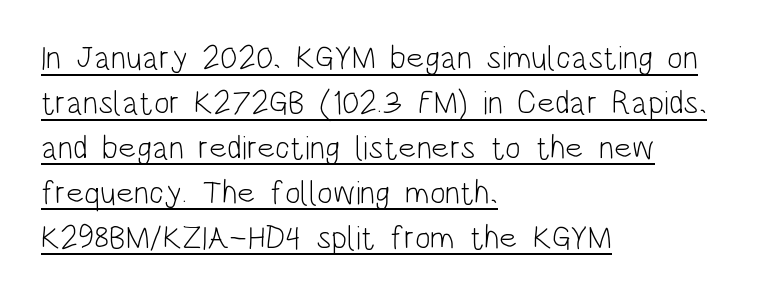
How would I describe the line gaps? Plain and ordinary. A typesetter would label this face a sans. Each word holds together tightly as a unit, with standard inter-letter gaps. The ragged edge is on the right, which tells us the setting is flush left.
